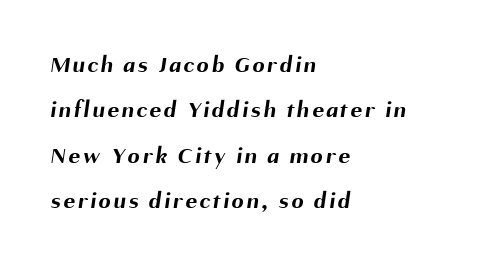
{"bold": "yes", "underline": "no", "align": "left", "line_spacing_ratio": 1.89, "glyph_px": 24}
